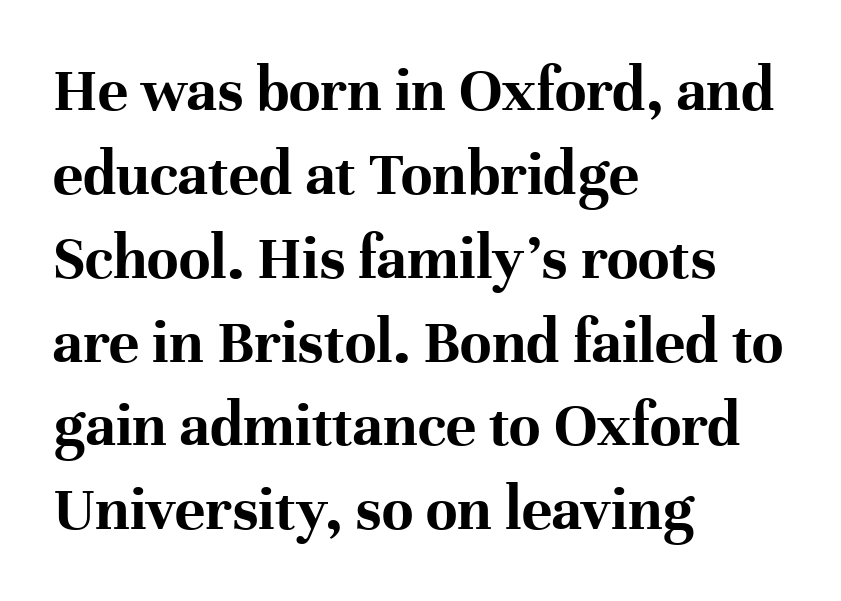
You could not count columns in this text — the font is proportionally spaced. The space between consecutive lines is moderate. Ascenders rise straight up at ninety degrees. Is the letter spacing exaggerated? No — it looks like the ordinary default.
